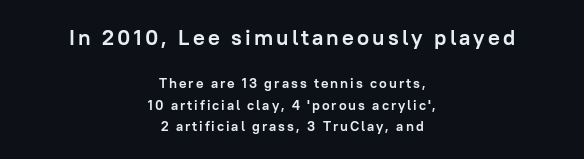
Q: Is the text bold? A: Yes.
Q: Is the text italic (slanted)? A: No, it is upright.
Q: Is the text underlined? A: No.
Q: How is the paragraph aligned? A: Centered.
Q: Is the spacing between lines tight, normal or loose? A: Normal.
Q: Which block of text is set in a larger size, the first (top) or the second (bottom)? A: The first (top) one.
